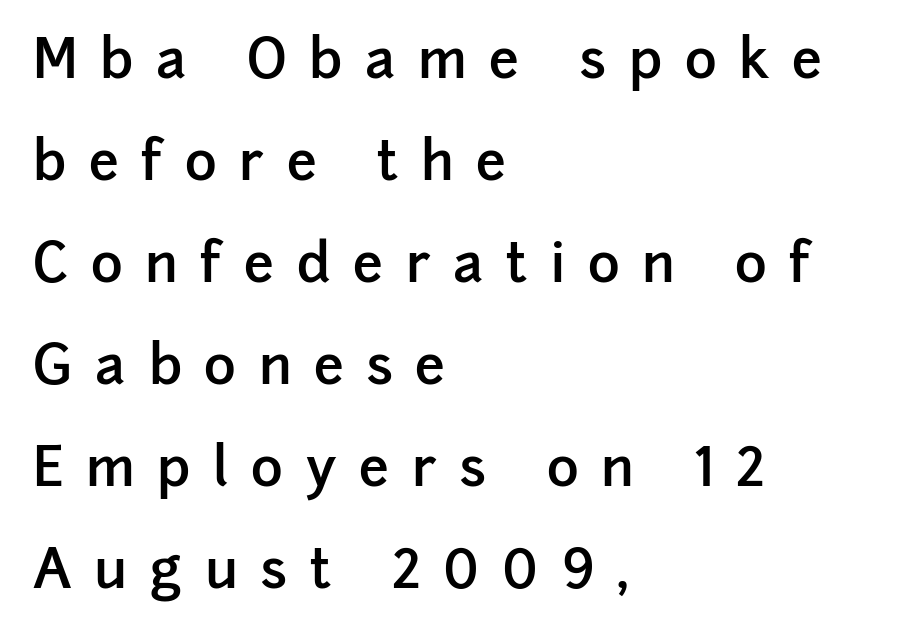
The font family rendered here belongs to the sans-serif group. The lines in this sample share a left origin and differ only in where they stop. Think of a printed novel: that variable character pitch is what you see here. Every character sits straight up, as roman type does. Descenders are the only things crossing below the line. These lines carry some extra weight — a demibold, not a full bold.
